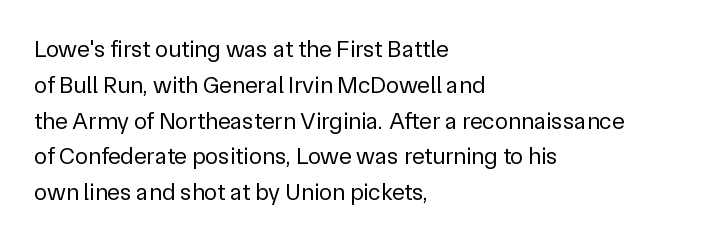
Q: Is the text bold? A: No.
Q: Is the text italic (slanted)? A: No, it is upright.
Q: Is the text underlined? A: No.
Q: How is the paragraph aligned? A: Left-aligned.
Q: Is the spacing between letters normal or unusually wide? A: Normal.
Q: Is the spacing between lines tight, normal or loose? A: Normal.
